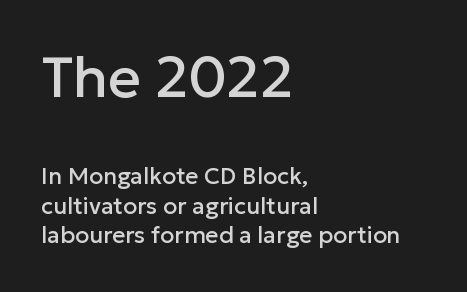
The image shows 57 px sans-serif type, upright; set left-aligned, normal line spacing (1.3x), normal letter spacing, not underlined; the first (top) block is 2.48x larger; low stroke contrast and a medium x-height.
